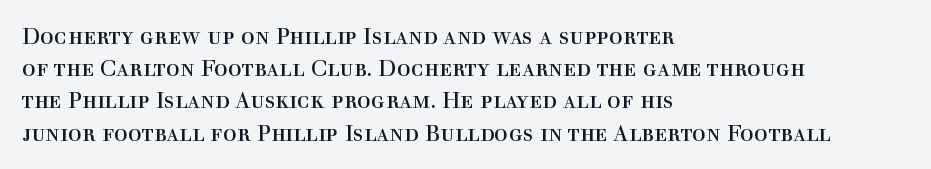
The image shows 23 px text type, upright; set left-aligned, normal line spacing (1.4x), normal letter spacing, not underlined.
